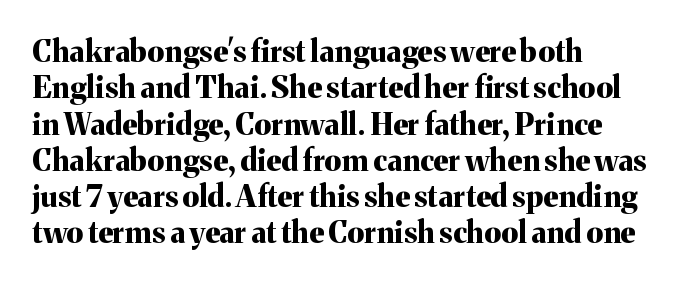
The face used here is proportionally spaced, like ordinary book or web type. These lines keep a tight, regular rhythm from letter to letter. I'd describe the lettering as bold — thick and assertive. Unlike a clean sans, this face finishes its strokes with serifs. The passage shown is not underscored anywhere.
